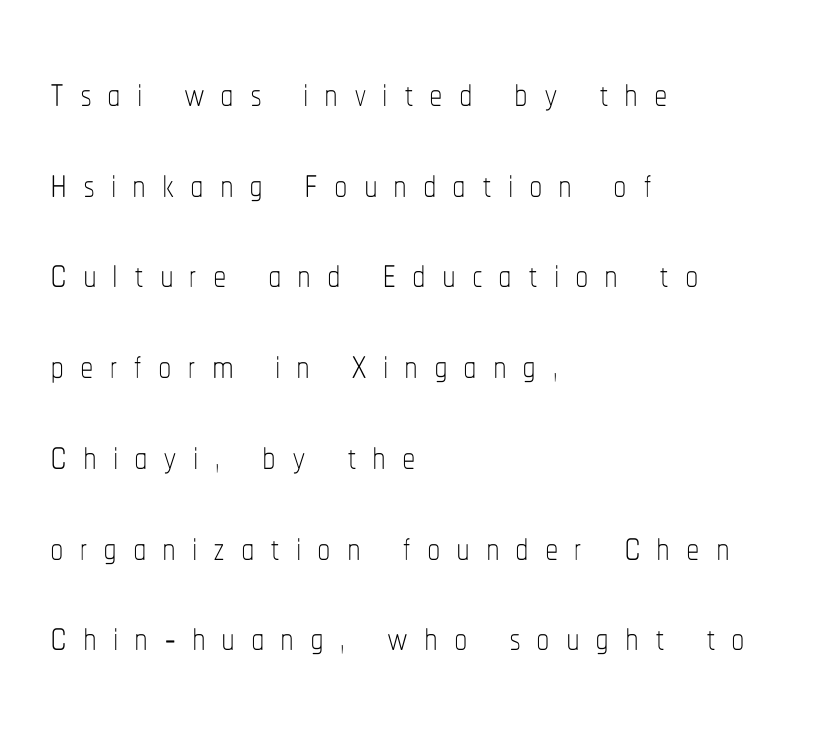
{"italic": "no", "bold": "no", "weight": "thin", "width": "condensed", "stroke_contrast": "low", "x_height": "medium", "monospaced": "no", "underline": "no", "align": "left", "line_spacing": "normal", "line_spacing_ratio": 1.68, "letter_spacing": "wide", "letter_spacing_em": 0.29, "glyph_px": 54}
